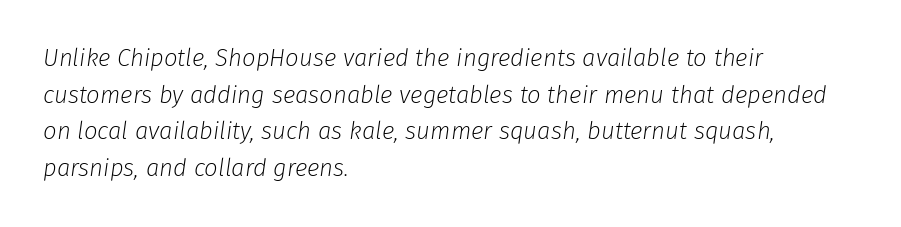
{"italic": "yes", "lean": "right", "slant_degrees": 8, "bold": "no", "underline": "no", "align": "left", "line_spacing": "normal", "line_spacing_ratio": 1.53, "letter_spacing": "normal", "letter_spacing_em": 0.0, "glyph_px": 24}
